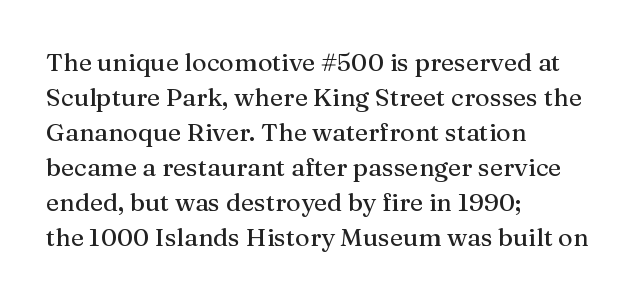
Q: Is the text italic (slanted)? A: No, it is upright.
Q: Is the text underlined? A: No.
Q: How is the paragraph aligned? A: Left-aligned.
Q: Is the spacing between letters normal or unusually wide? A: Normal.
Q: Is the spacing between lines tight, normal or loose? A: Normal.
